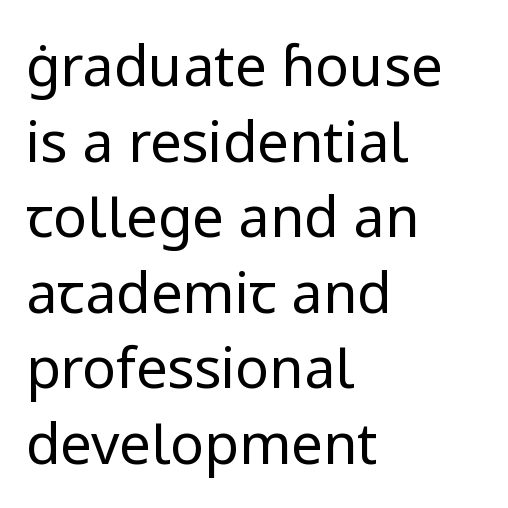
The image shows 56 px regular-weight sans-serif type, upright; set left-aligned, normal line spacing (1.35x), normal letter spacing, not underlined; low stroke contrast and a medium x-height.
